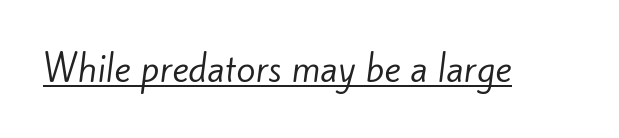
Grotesque or geometric, the face here clearly has no serifs. Summary of weight: not heavy and not bold. Nobody touched the tracking dial on this one. Each line of the rendering has a horizontal stroke beneath the glyphs. Character widths vary here, with narrow letters taking less room than wide ones.
